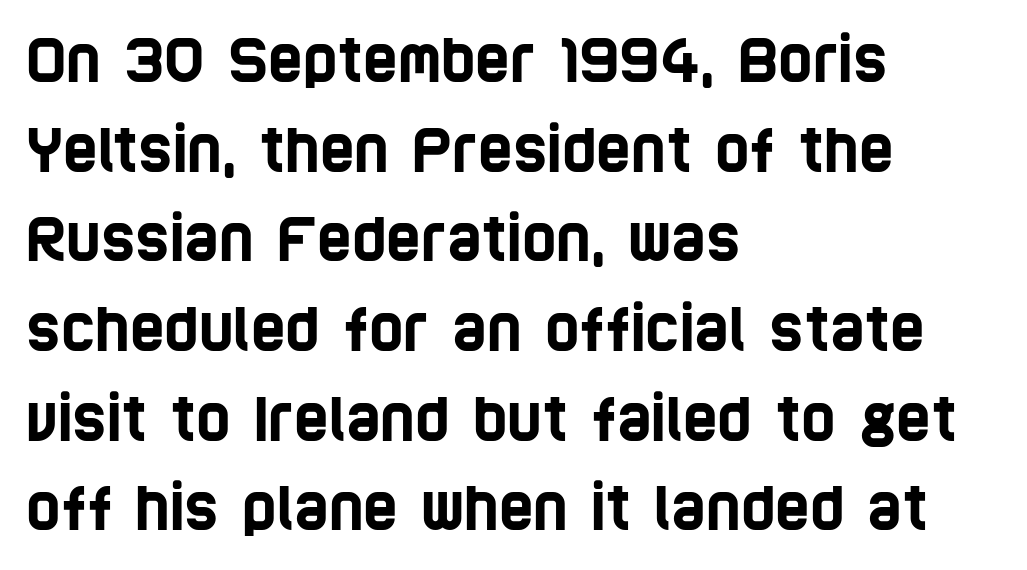
{"serif": "no", "width": "condensed", "stroke_contrast": "low", "x_height": "large", "monospaced": "no", "underline": "no", "align": "left", "line_spacing": "normal", "line_spacing_ratio": 1.52, "letter_spacing": "normal", "letter_spacing_em": 0.0, "glyph_px": 59}
